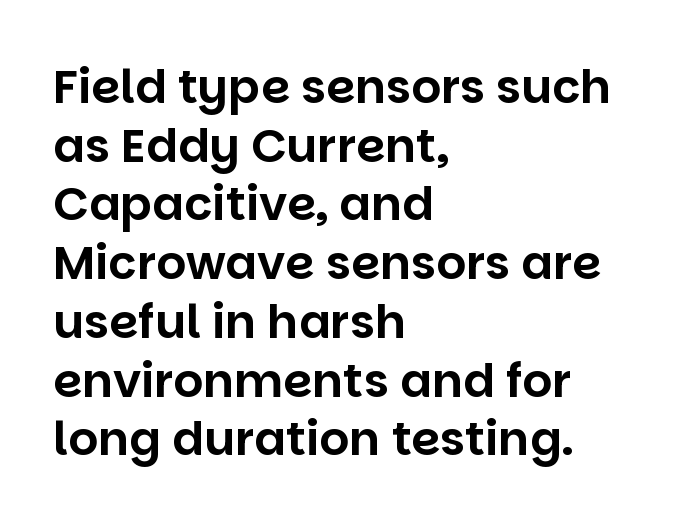
{"serif": "no", "italic": "no", "width": "normal", "stroke_contrast": "low", "x_height": "large", "monospaced": "no", "underline": "no", "align": "left", "line_spacing": "normal", "line_spacing_ratio": 1.25, "letter_spacing": "normal", "letter_spacing_em": 0.0, "glyph_px": 47}
